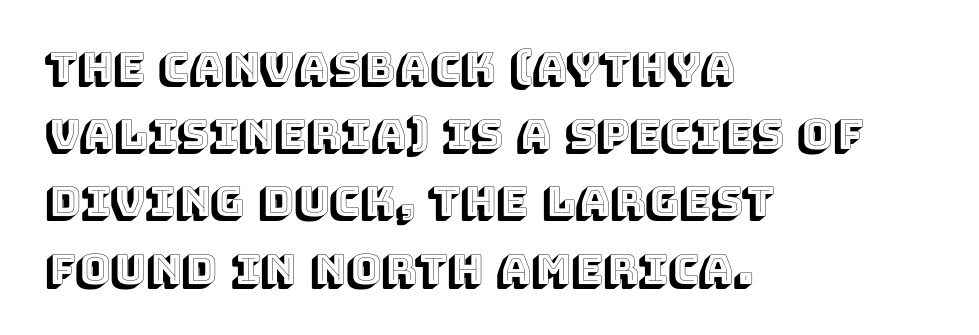
Q: Is the text italic (slanted)? A: No, it is upright.
Q: Is the text underlined? A: No.
Q: How is the paragraph aligned? A: Left-aligned.
Q: Is the spacing between letters normal or unusually wide? A: Normal.
Q: Is the spacing between lines tight, normal or loose? A: Normal.
Q: Width (condensed, normal, or wide)? A: Normal.
Q: x-height? A: Large.
Q: Monospaced? A: No.
